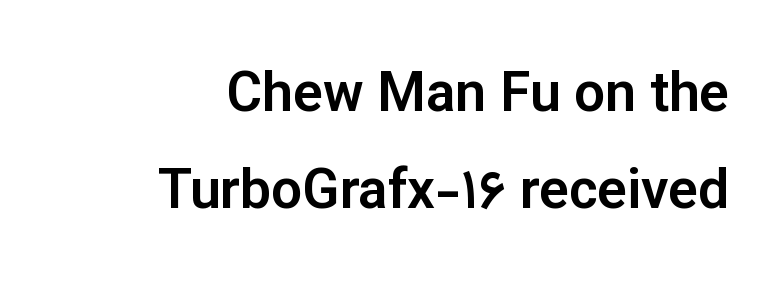
{"serif": "no", "italic": "no", "width": "normal", "stroke_contrast": "low", "x_height": "medium", "monospaced": "no", "underline": "no", "align": "right", "line_spacing_ratio": 1.76, "letter_spacing": "normal", "letter_spacing_em": 0.0, "glyph_px": 55}
